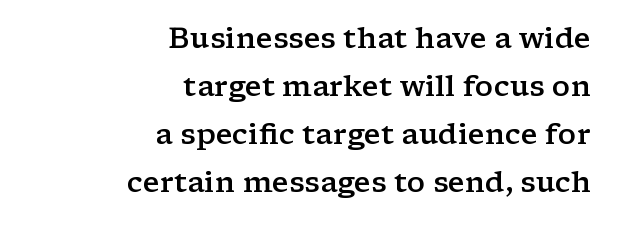
The image shows 29 px semibold, wide serif type, upright; set right-aligned, normal line spacing (1.66x), normal letter spacing, not underlined; low stroke contrast and a medium x-height.
